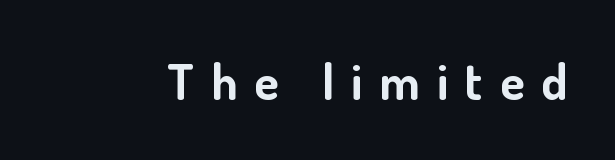
The lettering stays uniformly vertical, giving the passage a roman look. Display-style spreading of the glyphs; the letterfit is very open. Observe the absence of serifs on each vertical stroke in this sample. A typesetter would call this proportional, since set widths differ per character. Its strokes are broad and dark, the hallmark of bold type. The specimen omits any rule beneath the text block's lines.
